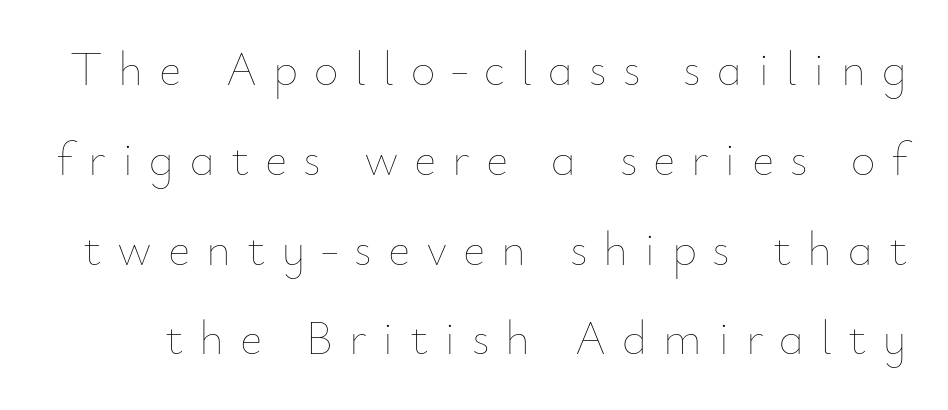
The image shows 48 px thin type, upright; set line spacing 1.87x, unusually wide letter spacing (+0.33 em), not underlined; low stroke contrast and a small x-height.
